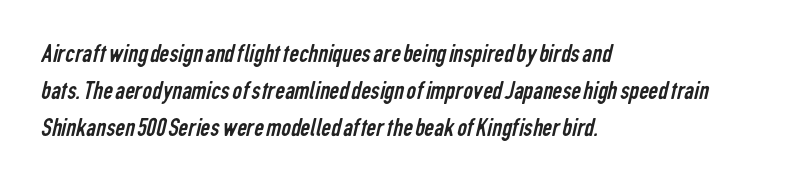
The passage shown is not underscored anywhere. The typesetter chose a ragged-right arrangement here. Letters have the restrained weight of plain body copy at most. Default kerning and tracking; the words read as compact shapes.
